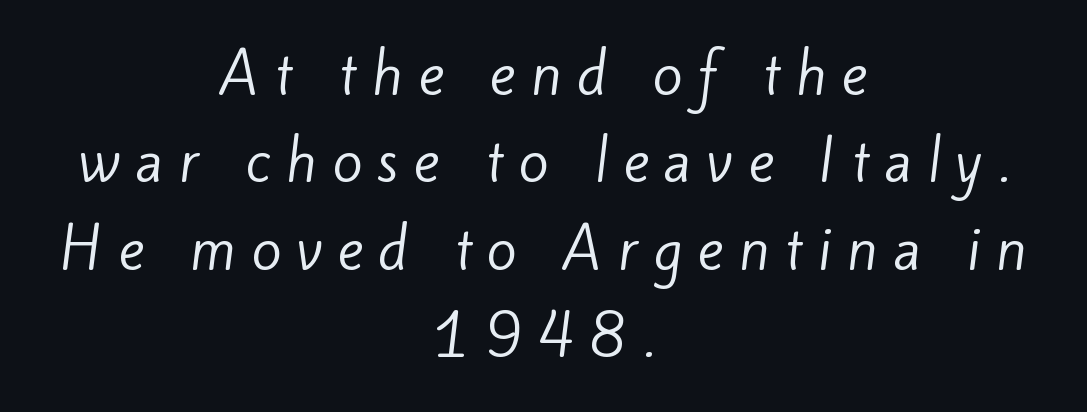
The image shows 55 px regular-weight sans-serif type; set centered, normal line spacing (1.59x), unusually wide letter spacing (+0.28 em), not underlined; low stroke contrast and a small x-height.
